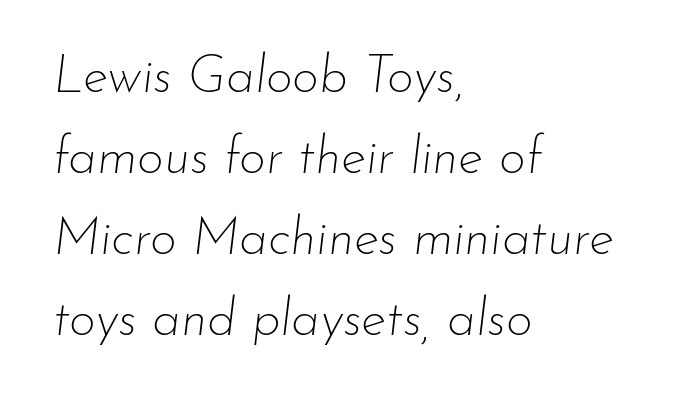
The image shows 52 px thin type, italic (leaning right); set left-aligned, normal line spacing (1.56x), normal letter spacing, not underlined; low stroke contrast and a small x-height.
